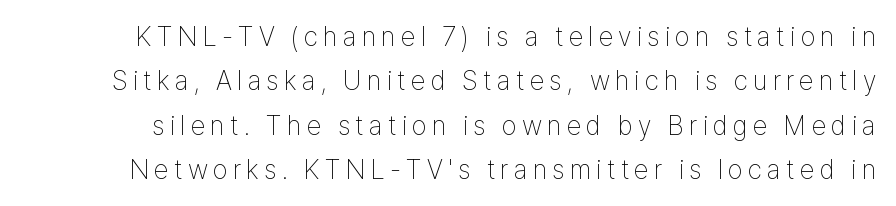
The axis of the letterforms is exactly vertical. Weight: in the light-to-regular range. Plain, unruled lines of type. This sample keeps an unexceptional amount of space between lines.
